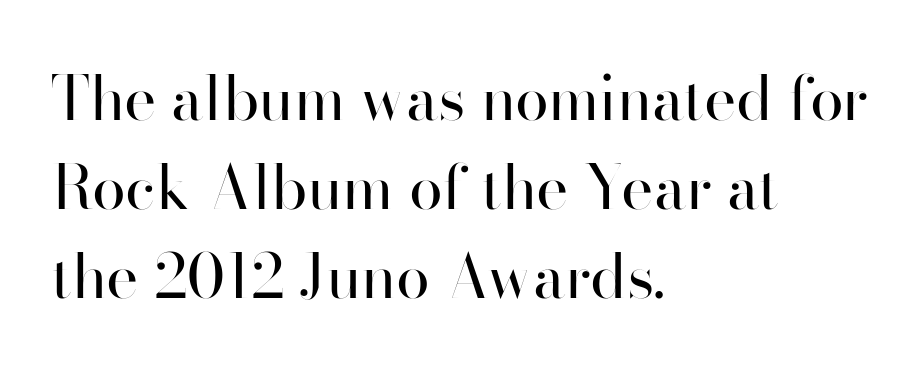
Vertical stems look standard width or narrower in stroke. Casual observation: everything's shoved over to the left. The rows are spaced the way most documents space them. Rule under the text: the space is simply empty.
